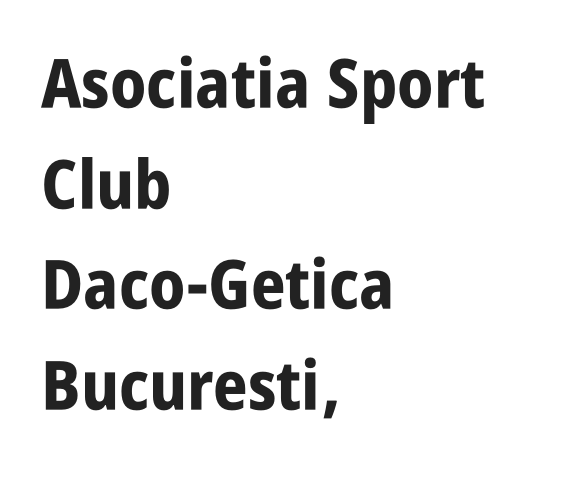
Q: Is the text bold? A: Yes.
Q: Is the text italic (slanted)? A: No, it is upright.
Q: Is the typeface a serif or a sans-serif typeface? A: Sans-serif.
Q: Is the text underlined? A: No.
Q: How is the paragraph aligned? A: Left-aligned.
Q: Is the spacing between letters normal or unusually wide? A: Normal.
Q: Is the spacing between lines tight, normal or loose? A: Normal.
Q: Width (condensed, normal, or wide)? A: Condensed.
Q: Stroke contrast? A: Low.
Q: x-height? A: Large.
Q: Monospaced? A: No.
